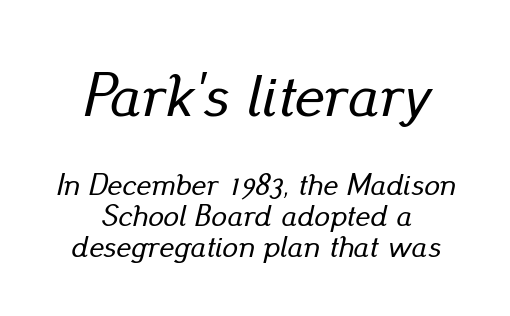
{"italic": "yes", "lean": "right", "slant_degrees": 13, "width": "normal", "stroke_contrast": "low", "x_height": "small", "monospaced": "no", "underline": "no", "align": "center", "line_spacing": "tight", "line_spacing_ratio": 1.0, "letter_spacing": "normal", "letter_spacing_em": 0.0, "larger_block": "first", "size_ratio": 2.0, "glyph_px": 62}
